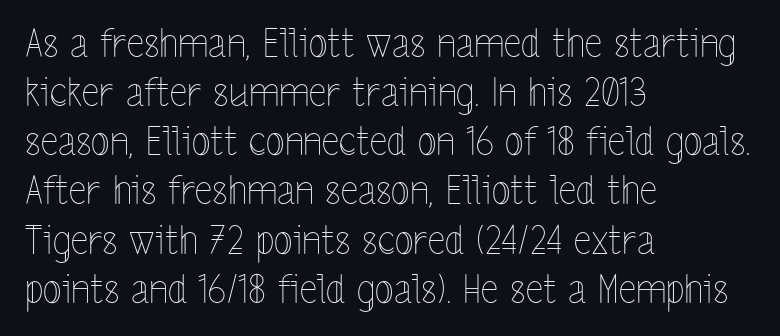
Q: Is the text bold? A: No.
Q: Is the text italic (slanted)? A: No, it is upright.
Q: Is the text underlined? A: No.
Q: How is the paragraph aligned? A: Left-aligned.
Q: Is the spacing between letters normal or unusually wide? A: Normal.
Q: Is the spacing between lines tight, normal or loose? A: Normal.
Q: Width (condensed, normal, or wide)? A: Condensed.
Q: x-height? A: Medium.
Q: Monospaced? A: No.
